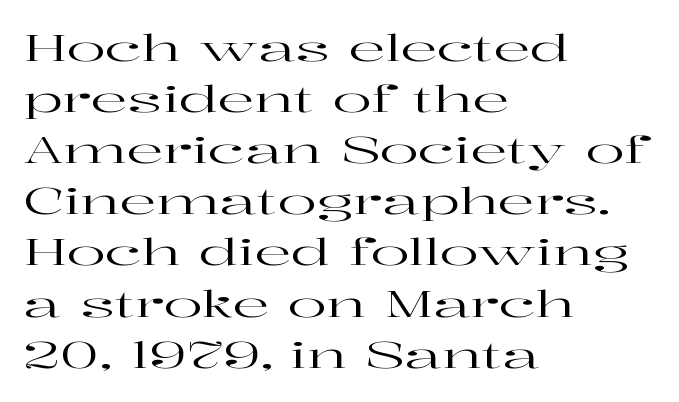
Beneath every word, the page is bare. Each line starts at the same left margin while the right side varies. The passage shown is typed in a proportional face where columns would drift. The rendering shows small feet on the letterforms — a serif design. The face used here is rendered with its standard letterfit. How would I describe the line gaps? Plain and ordinary.
